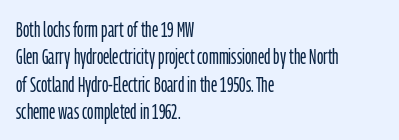
{"italic": "no", "bold": "no", "underline": "no", "align": "left", "line_spacing": "normal", "line_spacing_ratio": 1.3, "letter_spacing": "normal", "letter_spacing_em": 0.0, "glyph_px": 21}
